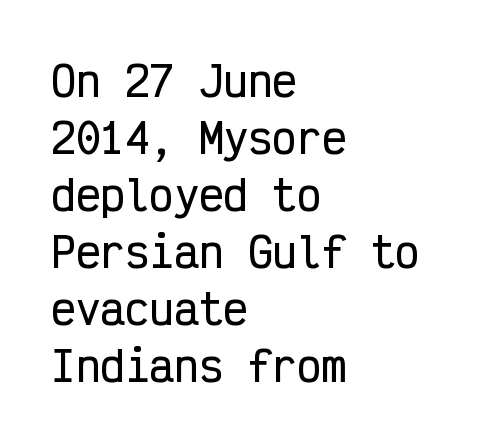
The baseline area is clear. Unlike italic type, these characters show no tilt at all. Students, observe: this is what conventionally led text looks like. Here the designer chose a console-style face with uniform glyph widths. Short note: letters normally spaced.
